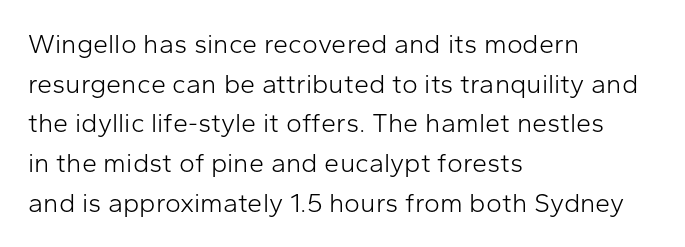
The image shows 27 px text type, upright; set left-aligned, normal line spacing (1.47x), normal letter spacing, not underlined.
